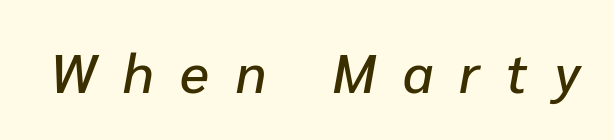
The image shows 55 px text type, italic (leaning right); set unusually wide letter spacing (+0.48 em), not underlined; low stroke contrast and a medium x-height.
